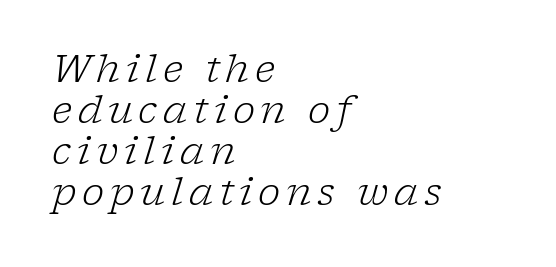
Q: Is the text bold? A: No.
Q: Is the text italic (slanted)? A: Yes, it leans right by about 17 degrees.
Q: Is the typeface a serif or a sans-serif typeface? A: Serif.
Q: Is the text underlined? A: No.
Q: How is the paragraph aligned? A: Left-aligned.
Q: Is the spacing between lines tight, normal or loose? A: Tight.
Q: Width (condensed, normal, or wide)? A: Normal.
Q: Stroke contrast? A: Low.
Q: x-height? A: Medium.
Q: Monospaced? A: No.
